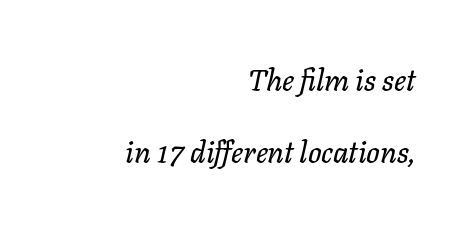
Characters are canted at an angle relative to the baseline's perpendicular. Check under the words: just untouched page. How would I describe the line gaps? Wide and relaxed. Is the letter spacing exaggerated? No — it looks like the ordinary default.
